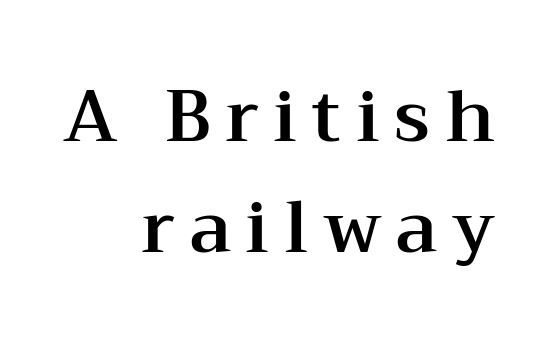
Where is the straight margin? On the right. This sample uses a serif face. Vertical strokes here are truly vertical. In terms of letterspacing, this is a distinctly airy, spread setting.
